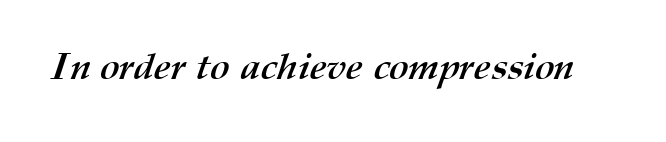
Think of a printed novel: that variable character pitch is what you see here. On the weight axis this lands at bold, roughly 700. Quick note: underline off. The letters sit at their default tracking, neither squeezed nor spread.
